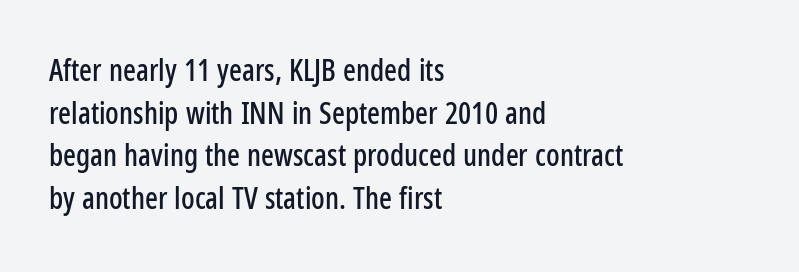
Q: Is the text italic (slanted)? A: No, it is upright.
Q: Is the typeface a serif or a sans-serif typeface? A: Sans-serif.
Q: Is the text underlined? A: No.
Q: How is the paragraph aligned? A: Left-aligned.
Q: Is the spacing between letters normal or unusually wide? A: Normal.
Q: Is the spacing between lines tight, normal or loose? A: Normal.
Q: Width (condensed, normal, or wide)? A: Condensed.
Q: Stroke contrast? A: Low.
Q: x-height? A: Medium.
Q: Monospaced? A: No.
